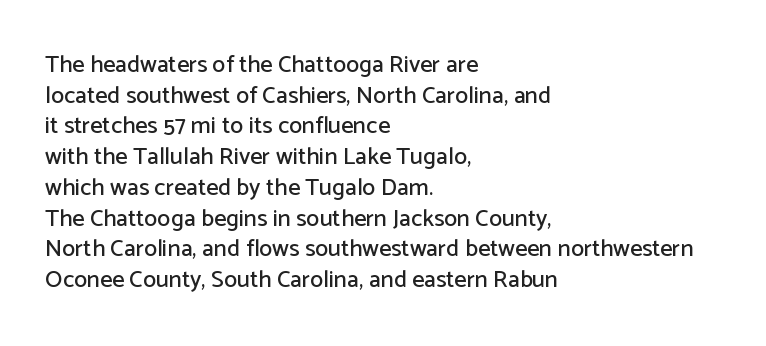
The image shows 24 px text type, upright; set left-aligned, normal line spacing (1.28x), normal letter spacing, not underlined.
